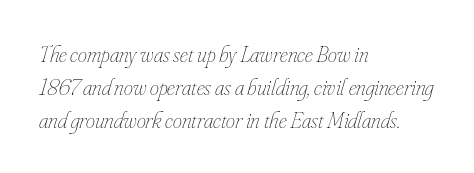
The image shows 23 px text type, italic (leaning right); set left-aligned, normal line spacing (1.43x), normal letter spacing, not underlined.
